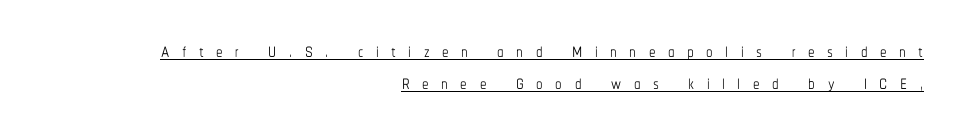
Q: Is the text bold? A: No.
Q: Is the text italic (slanted)? A: No, it is upright.
Q: Is the text underlined? A: Yes.
Q: How is the paragraph aligned? A: Right-aligned.
Q: Is the spacing between letters normal or unusually wide? A: Unusually wide.
